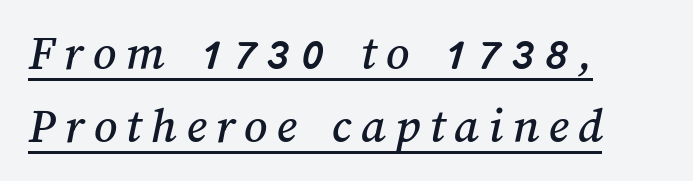
Q: Is the text underlined? A: Yes.
Q: How is the paragraph aligned? A: Left-aligned.
Q: Is the spacing between lines tight, normal or loose? A: Normal.
Q: Width (condensed, normal, or wide)? A: Normal.
Q: Stroke contrast? A: Medium.
Q: x-height? A: Medium.
Q: Monospaced? A: No.
